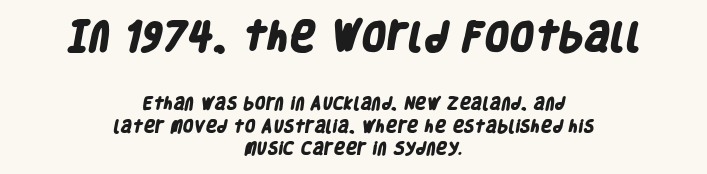
Q: Is the text bold? A: Yes.
Q: Is the typeface a serif or a sans-serif typeface? A: Sans-serif.
Q: Is the text underlined? A: No.
Q: How is the paragraph aligned? A: Centered.
Q: Is the spacing between letters normal or unusually wide? A: Normal.
Q: Is the spacing between lines tight, normal or loose? A: Normal.
Q: Which block of text is set in a larger size, the first (top) or the second (bottom)? A: The first (top) one.
Q: Width (condensed, normal, or wide)? A: Condensed.
Q: Stroke contrast? A: Low.
Q: x-height? A: Large.
Q: Monospaced? A: No.
